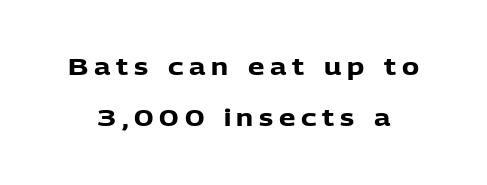
{"italic": "no", "bold": "yes", "underline": "no", "line_spacing": "loose", "line_spacing_ratio": 2.22, "letter_spacing": "wide", "letter_spacing_em": 0.25, "glyph_px": 23}
